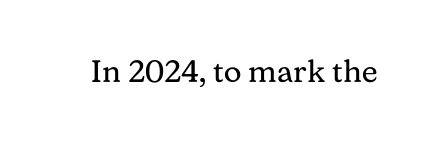
The image shows 31 px regular-weight serif type, upright; set normal letter spacing, not underlined; medium stroke contrast and a medium x-height.
